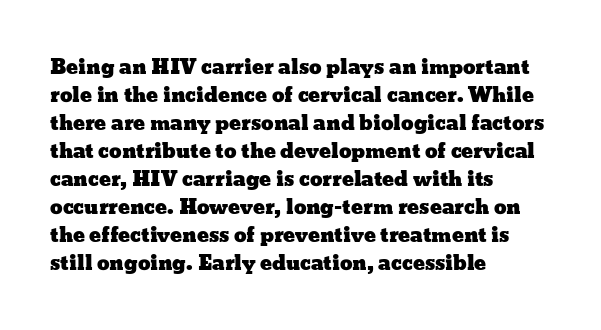
The image shows 20 px text type, upright; set left-aligned, normal line spacing (1.4x), normal letter spacing, not underlined.
